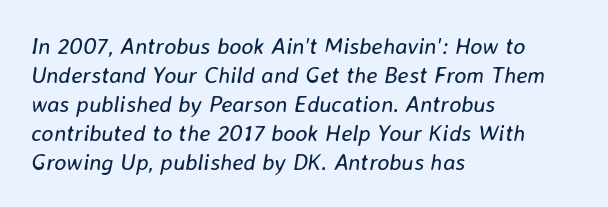
Q: Is the text bold? A: No.
Q: Is the text italic (slanted)? A: Yes, it leans right by about 8 degrees.
Q: Is the text underlined? A: No.
Q: How is the paragraph aligned? A: Left-aligned.
Q: Is the spacing between letters normal or unusually wide? A: Normal.
Q: Is the spacing between lines tight, normal or loose? A: Normal.
